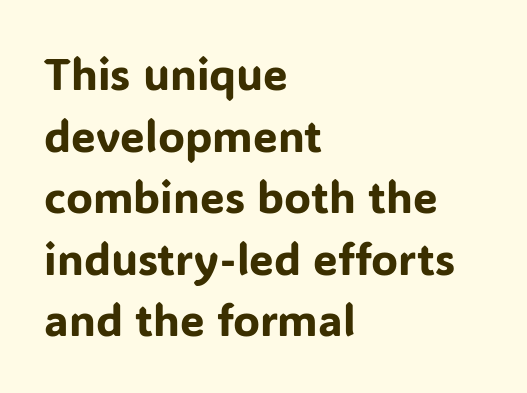
Q: Is the text italic (slanted)? A: No, it is upright.
Q: Is the typeface a serif or a sans-serif typeface? A: Sans-serif.
Q: Is the text underlined? A: No.
Q: How is the paragraph aligned? A: Left-aligned.
Q: Is the spacing between letters normal or unusually wide? A: Normal.
Q: Is the spacing between lines tight, normal or loose? A: Normal.
Q: Width (condensed, normal, or wide)? A: Normal.
Q: Stroke contrast? A: Low.
Q: x-height? A: Medium.
Q: Monospaced? A: No.
